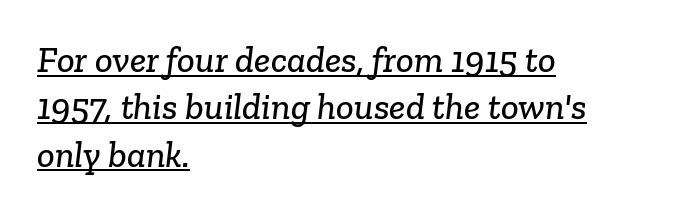
{"serif": "yes", "width": "normal", "stroke_contrast": "low", "x_height": "medium", "monospaced": "no", "underline": "yes", "align": "left", "line_spacing": "normal", "line_spacing_ratio": 1.28, "letter_spacing": "normal", "letter_spacing_em": 0.0, "glyph_px": 37}
